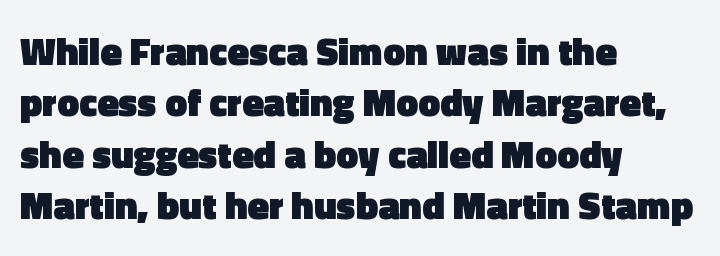
Q: Is the text bold? A: Yes.
Q: Is the text italic (slanted)? A: No, it is upright.
Q: Is the typeface a serif or a sans-serif typeface? A: Sans-serif.
Q: Is the text underlined? A: No.
Q: How is the paragraph aligned? A: Left-aligned.
Q: Is the spacing between letters normal or unusually wide? A: Normal.
Q: Is the spacing between lines tight, normal or loose? A: Normal.
Q: Width (condensed, normal, or wide)? A: Normal.
Q: x-height? A: Medium.
Q: Monospaced? A: No.
